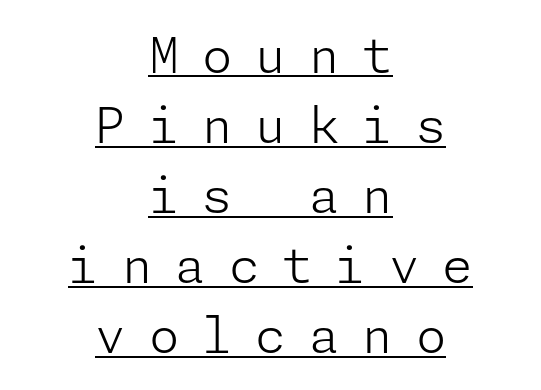
Regarding serifs, this sample does without them. Successive baselines arrive at the customary interval. The lines in this sample share a center point and differ in where they start and stop. The sample's only ornament is a line tracing under the words.
